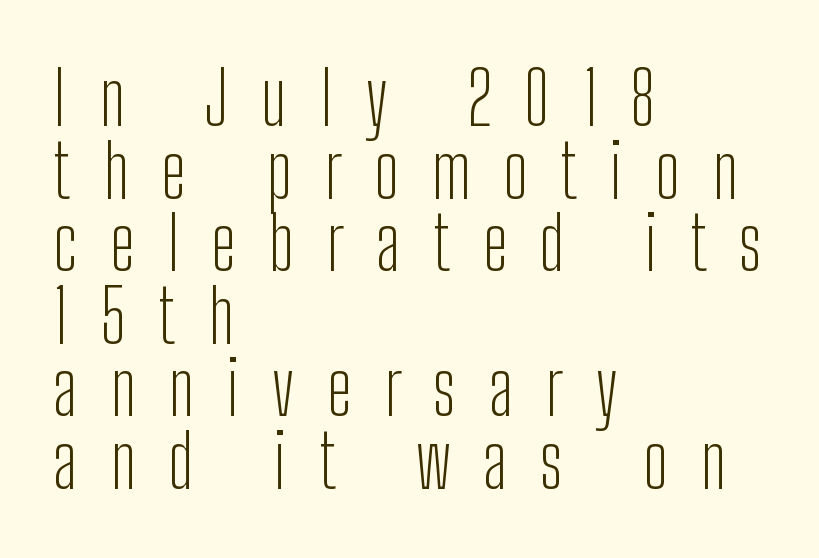
Substantial extra tracking has been applied to these lines. Letters rest on an invisible, unmarked baseline. The face looks like a standard text weight, possibly lighter. Notice how the passage keeps a crisp vertical edge on the left only. Vertical spacing — tight.
